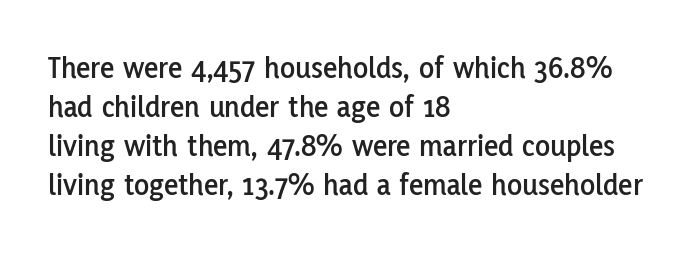
Which margin do the lines hug? The left one — the right edge is uneven. These lines are rendered in a variable-pitch font. Baseline-to-baseline distance is the conventional proportion of letter height. The passage shown is typeset with a sans-serif family. Posture: vertical.
